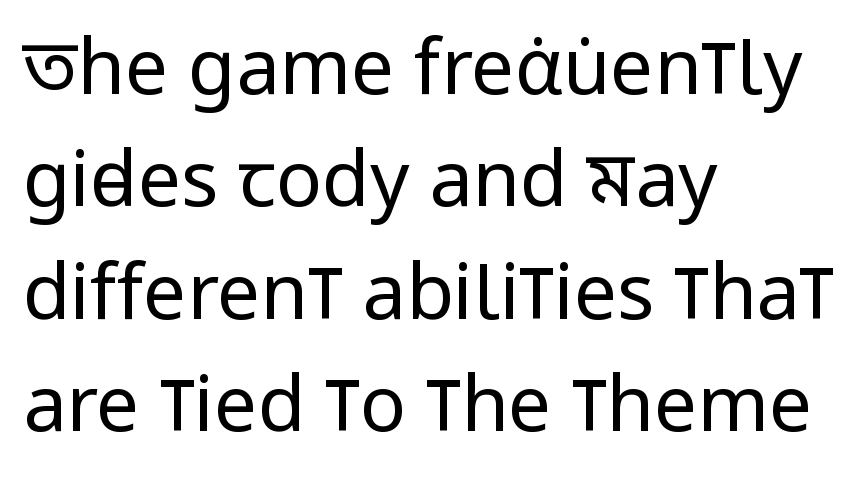
{"serif": "no", "italic": "no", "bold": "no", "weight": "regular", "width": "condensed", "stroke_contrast": "low", "x_height": "large", "monospaced": "no", "underline": "no", "align": "left", "line_spacing": "normal", "line_spacing_ratio": 1.46, "letter_spacing": "normal", "letter_spacing_em": 0.0, "glyph_px": 77}
